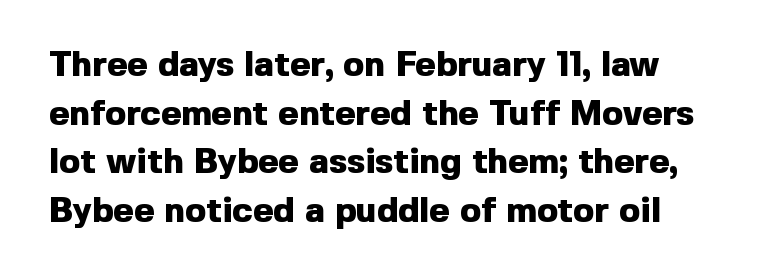
The letterforms sit shoulder to shoulder at normal distance. The space directly below the letters is spotless. The letters stand straight up with perfectly vertical stems. Plenty of ink on the page — the face is bold.
